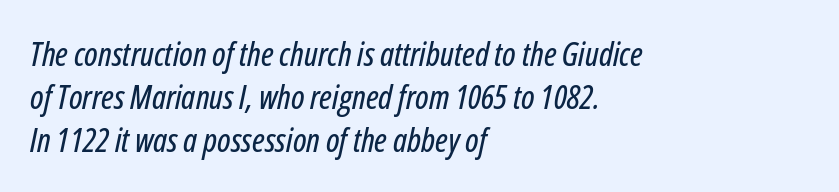
{"italic": "yes", "lean": "right", "slant_degrees": 12, "width": "condensed", "stroke_contrast": "low", "x_height": "medium", "monospaced": "no", "underline": "no", "align": "left", "line_spacing": "normal", "line_spacing_ratio": 1.3, "letter_spacing": "normal", "letter_spacing_em": 0.0, "glyph_px": 33}
